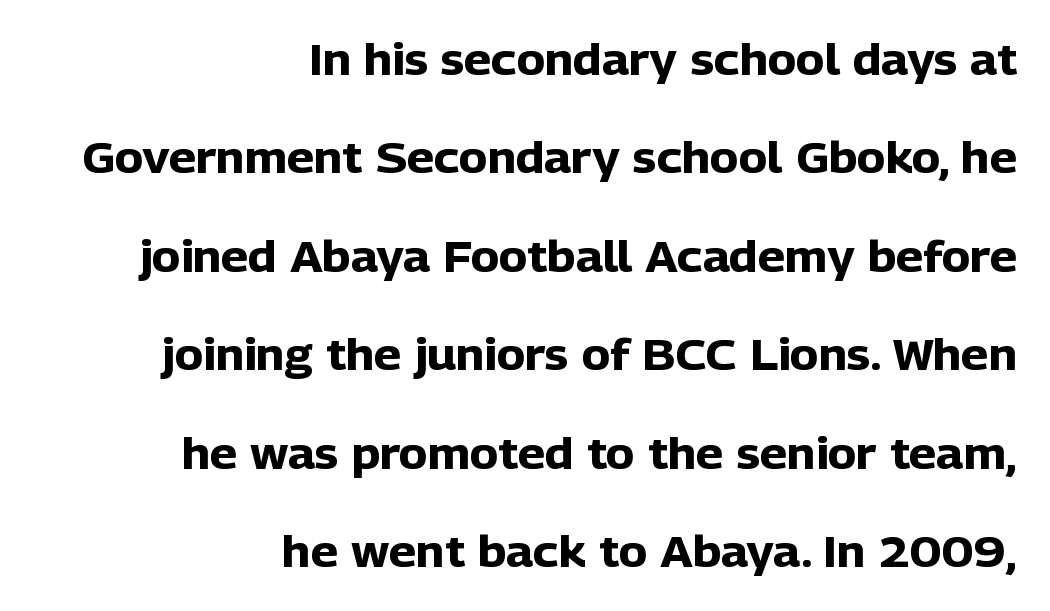
Q: Is the text bold? A: Yes.
Q: Is the text italic (slanted)? A: No, it is upright.
Q: Is the typeface a serif or a sans-serif typeface? A: Sans-serif.
Q: Is the text underlined? A: No.
Q: How is the paragraph aligned? A: Right-aligned.
Q: Is the spacing between letters normal or unusually wide? A: Normal.
Q: Is the spacing between lines tight, normal or loose? A: Loose.
Q: Width (condensed, normal, or wide)? A: Normal.
Q: Stroke contrast? A: Low.
Q: x-height? A: Medium.
Q: Monospaced? A: No.
